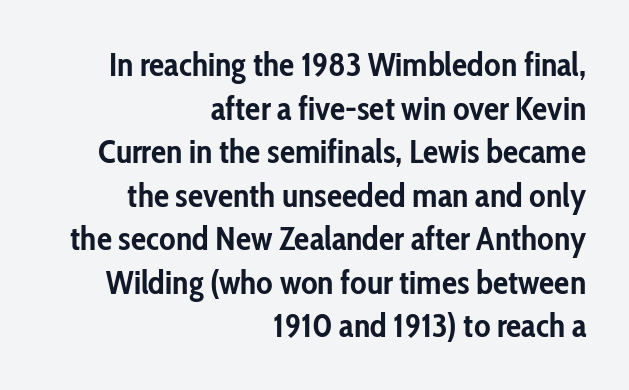
{"serif": "no", "italic": "no", "bold": "yes", "weight": "semibold", "width": "condensed", "stroke_contrast": "low", "x_height": "medium", "monospaced": "no", "underline": "no", "align": "right", "line_spacing": "normal", "line_spacing_ratio": 1.28, "letter_spacing": "normal", "letter_spacing_em": 0.0, "glyph_px": 34}
